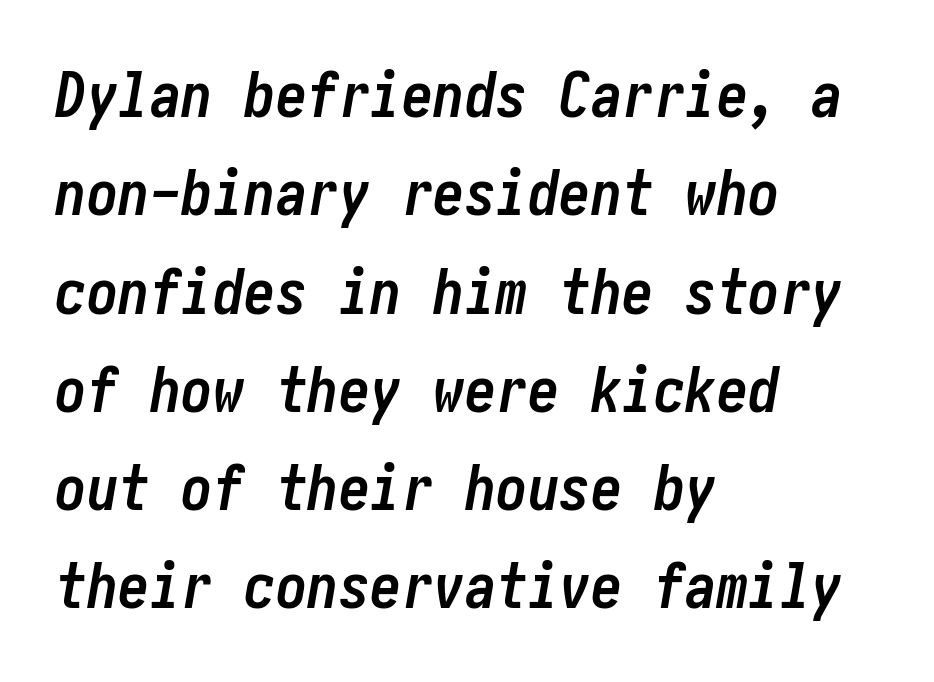
The image shows 63 px semibold, condensed type, italic (leaning right); set left-aligned, normal line spacing (1.56x), normal letter spacing, not underlined; low stroke contrast and a medium x-height.
